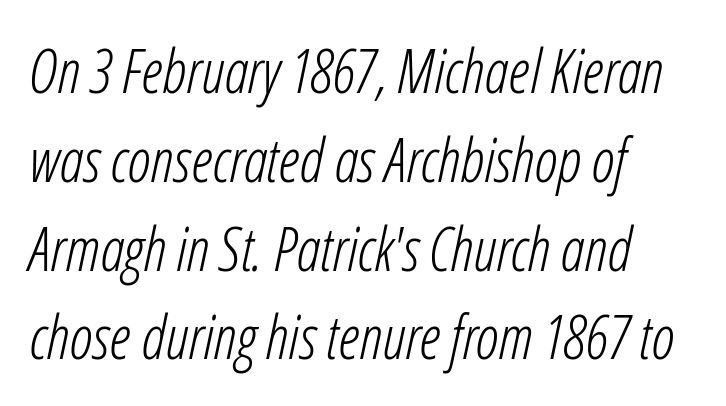
{"italic": "yes", "lean": "right", "slant_degrees": 12, "bold": "no", "weight": "light", "width": "condensed", "stroke_contrast": "low", "x_height": "medium", "monospaced": "no", "underline": "no", "align": "left", "line_spacing": "normal", "line_spacing_ratio": 1.48, "letter_spacing": "normal", "letter_spacing_em": 0.0, "glyph_px": 60}
